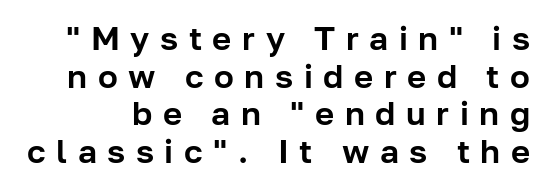
The image shows 33 px sans-serif type, upright; set tight line spacing (1.14x), unusually wide letter spacing (+0.32 em), not underlined; low stroke contrast and a medium x-height.
